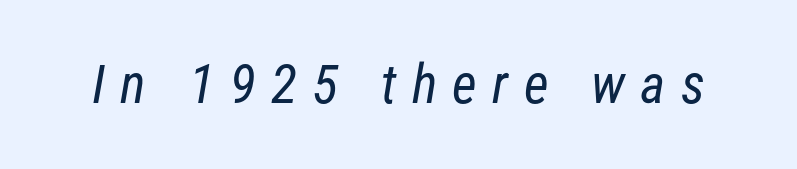
The string is rendered with underlining switched off. The letterforms sit at book weight or below. The rendering inserts visible extra space after every character. Note: no serifs on the glyphs. Do the characters align in a grid? No, the font is proportional.
